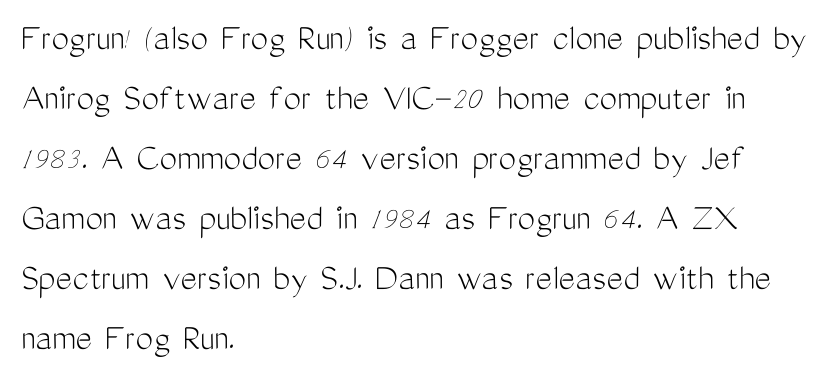
Each new line begins a customary step beneath the previous one. The horizontal fit of the characters is conventional and even. Looks like regular typesetting: each glyph gets only the width it needs. Anything drawn beneath the words? Only blank space. The ragged edge is on the right, which tells us the setting is flush left.
